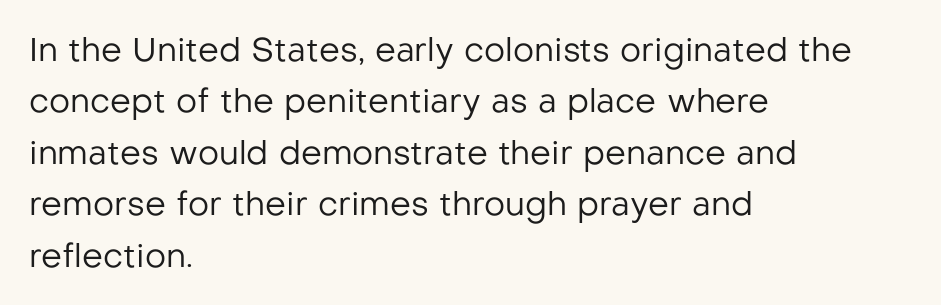
{"serif": "no", "italic": "no", "bold": "no", "weight": "regular", "width": "normal", "stroke_contrast": "low", "x_height": "medium", "monospaced": "no", "underline": "no", "align": "left", "line_spacing": "normal", "line_spacing_ratio": 1.56, "letter_spacing": "normal", "letter_spacing_em": 0.0, "glyph_px": 33}
